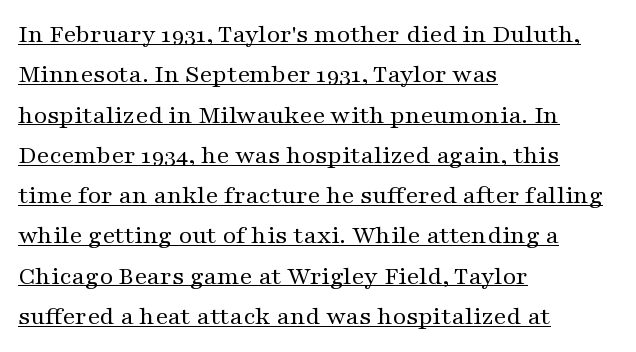
Q: Is the text bold? A: No.
Q: Is the text italic (slanted)? A: No, it is upright.
Q: Is the text underlined? A: Yes.
Q: How is the paragraph aligned? A: Left-aligned.
Q: Is the spacing between letters normal or unusually wide? A: Normal.
Q: Is the spacing between lines tight, normal or loose? A: Normal.
